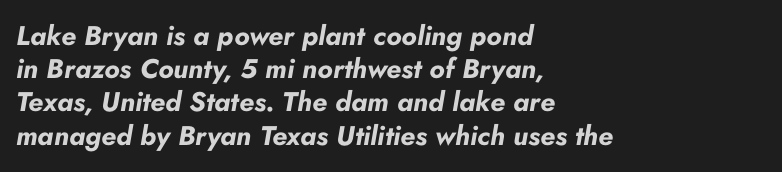
{"italic": "yes", "lean": "right", "slant_degrees": 10, "bold": "yes", "underline": "no", "align": "left", "line_spacing_ratio": 1.23, "letter_spacing": "normal", "letter_spacing_em": 0.0, "glyph_px": 27}
